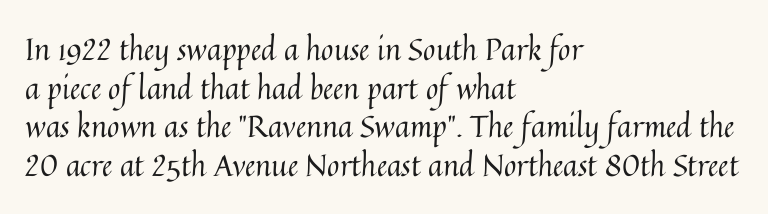
Q: Is the text bold? A: No.
Q: Is the text italic (slanted)? A: Yes.
Q: Is the text underlined? A: No.
Q: How is the paragraph aligned? A: Left-aligned.
Q: Is the spacing between letters normal or unusually wide? A: Normal.
Q: Is the spacing between lines tight, normal or loose? A: Normal.
Q: Width (condensed, normal, or wide)? A: Normal.
Q: Stroke contrast? A: Medium.
Q: x-height? A: Medium.
Q: Monospaced? A: No.
